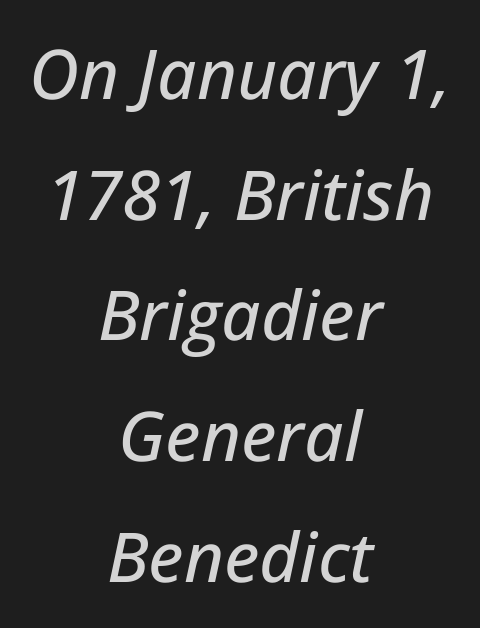
Q: Is the text italic (slanted)? A: Yes, it leans right by about 12 degrees.
Q: Is the text underlined? A: No.
Q: How is the paragraph aligned? A: Centered.
Q: Is the spacing between letters normal or unusually wide? A: Normal.
Q: Width (condensed, normal, or wide)? A: Normal.
Q: Stroke contrast? A: Low.
Q: x-height? A: Medium.
Q: Monospaced? A: No.
